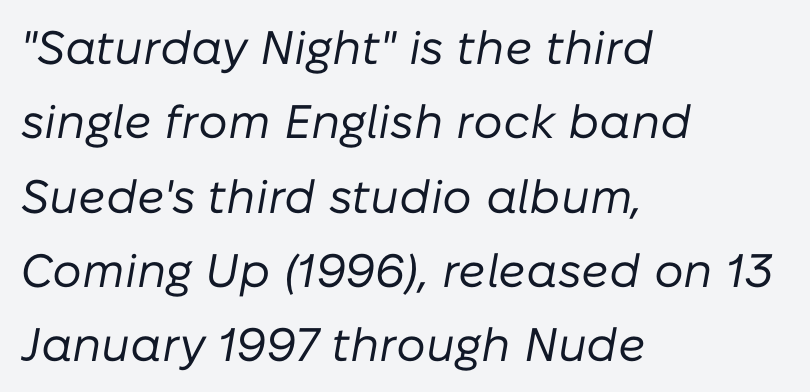
The rendering uses natural spacing where letterforms have individual widths. Think standard paragraph weight, or any step lighter than that. Looking at the ascenders, they clearly lean. Spacing between characters is what you'd get straight out of the box. These lines sit exactly where default settings would place them. The rendering anchors every line to the left-hand side.
